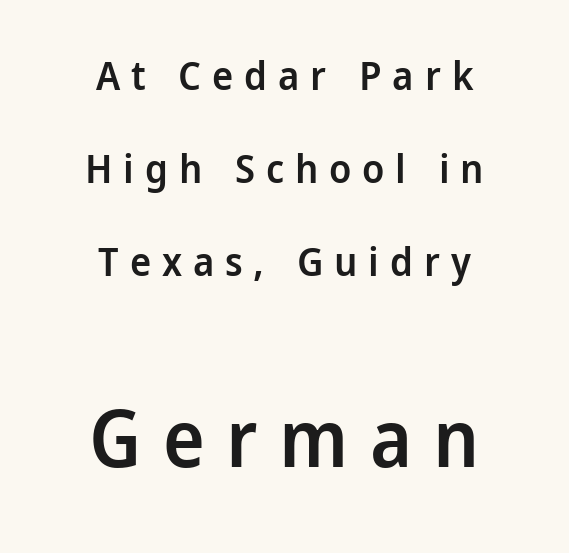
{"serif": "no", "italic": "no", "bold": "semi", "weight": "semibold", "width": "normal", "stroke_contrast": "low", "x_height": "medium", "monospaced": "no", "underline": "no", "align": "center", "line_spacing": "loose", "line_spacing_ratio": 2.33, "letter_spacing": "wide", "letter_spacing_em": 0.27, "larger_block": "second", "size_ratio": 1.98, "glyph_px": 79}
